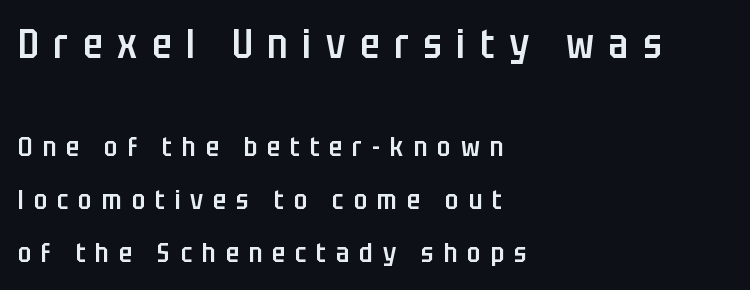
Nobody drew a line under any word here. The first block has been scaled up relative to the second. Looks like regular typesetting: each glyph gets only the width it needs. Loose tracking; the words dissolve into strings of separated letters. How would I describe the line gaps? Wide and relaxed.
